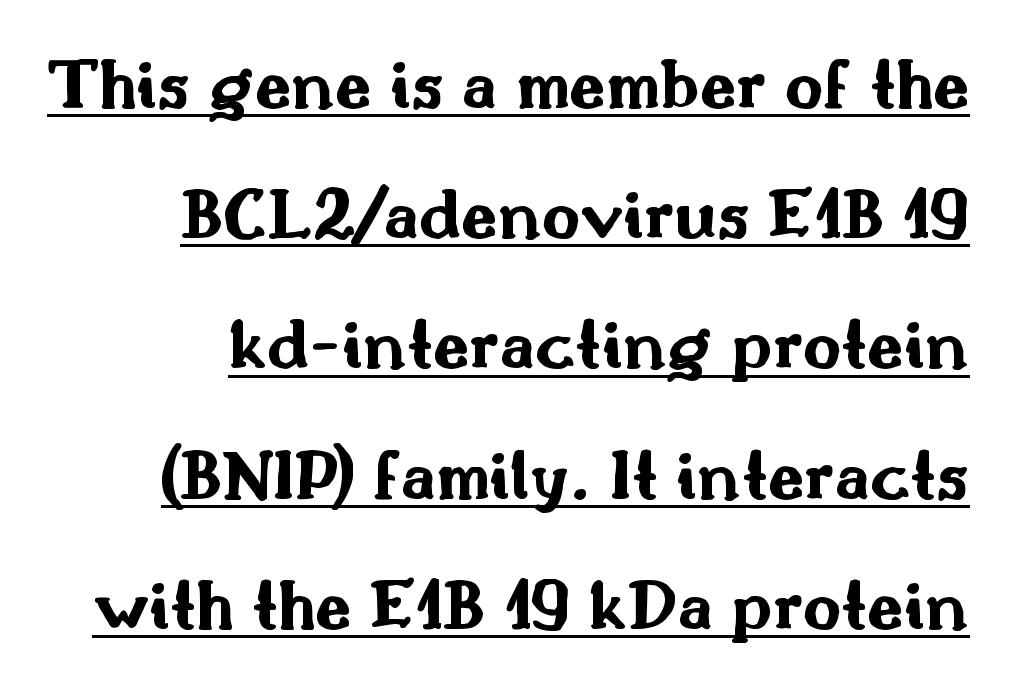
The image shows 74 px bold, wide sans-serif type, upright; set line spacing 1.76x, normal letter spacing, underlined; medium stroke contrast and a small x-height.
